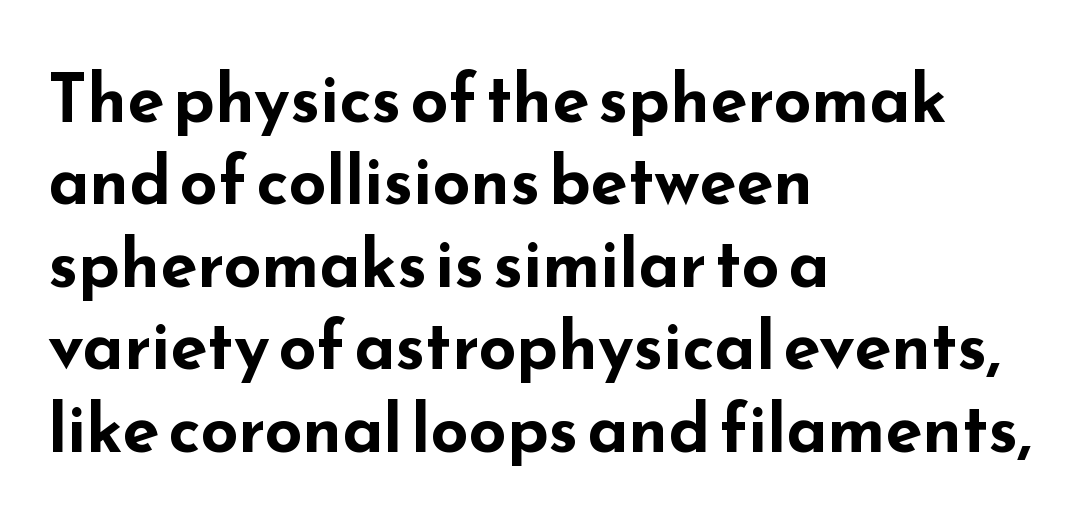
Characters follow at the spacing the type designer built in. Designer's note — italics off, roman on. What kind of face is this? One without serifs — a sans. The paragraph has a hard left edge and a soft right edge.
